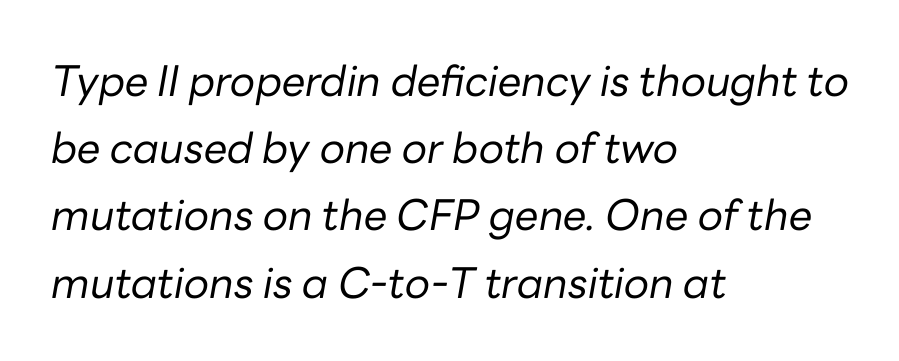
Caption: multi-line text, flush left, ragged right. A normal amount of white space separates one row of letters from the next. Varying glyph widths throughout — classic text-font behaviour. There's an unmistakable incline to the writing here.
